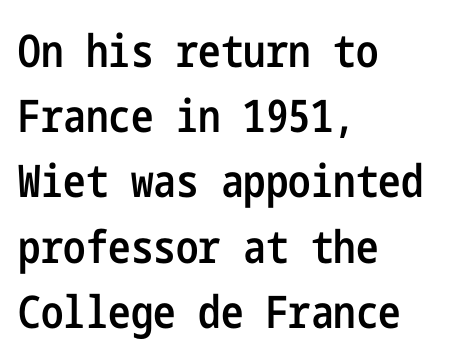
The characters display no serif detailing; their extremities are plain. How heavy is the stroke? Medium-heavy — a semibold, shy of bold. Spacing between characters is what you'd get straight out of the box. Has an underline been added? It has not. Caption: multi-line text, flush left, ragged right.
